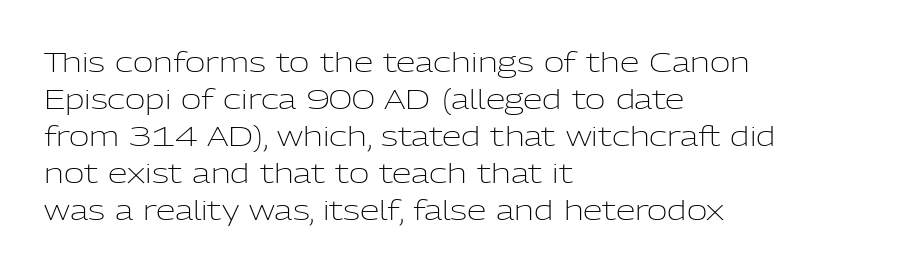
{"serif": "no", "italic": "no", "bold": "no", "weight": "light", "width": "normal", "stroke_contrast": "low", "x_height": "medium", "monospaced": "no", "underline": "no", "align": "left", "line_spacing": "normal", "line_spacing_ratio": 1.32, "letter_spacing": "normal", "letter_spacing_em": 0.0, "glyph_px": 28}
